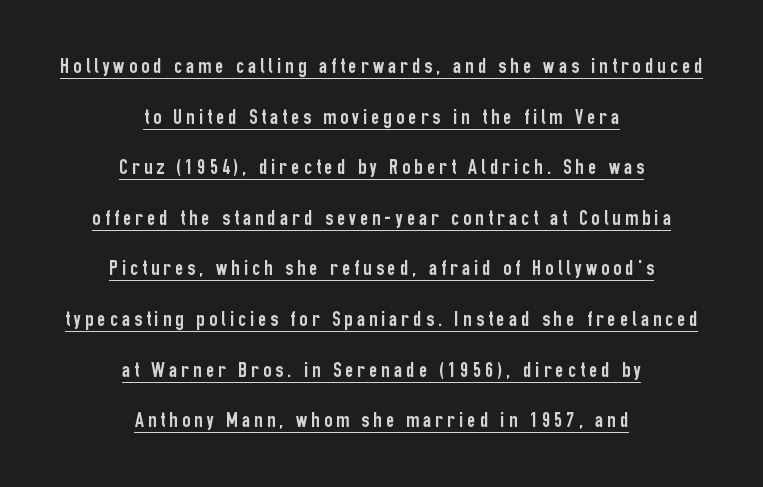
Q: Is the text italic (slanted)? A: No, it is upright.
Q: Is the text underlined? A: Yes.
Q: How is the paragraph aligned? A: Centered.
Q: Is the spacing between lines tight, normal or loose? A: Loose.
